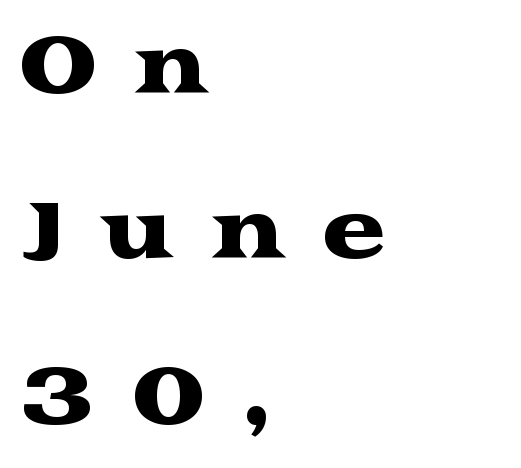
{"serif": "yes", "italic": "no", "width": "wide", "stroke_contrast": "medium", "x_height": "medium", "monospaced": "no", "underline": "no", "align": "left", "line_spacing": "loose", "line_spacing_ratio": 2.12, "letter_spacing": "wide", "letter_spacing_em": 0.45, "glyph_px": 78}
